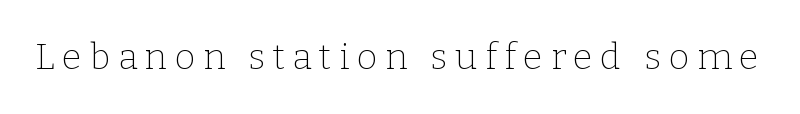
Typographically, this falls in the serif category. The strip under each line holds only bare page. What stands out about the letter spacing? Its width — letters are far apart. Think of a printed novel: that variable character pitch is what you see here. The lettering holds an erect, upright posture throughout.
